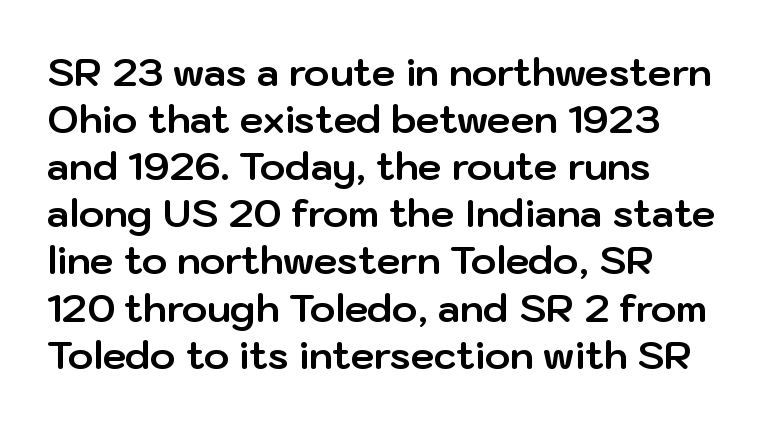
The image shows 38 px bold sans-serif type, upright; set left-aligned, line spacing 1.24x, normal letter spacing, not underlined; low stroke contrast and a medium x-height.
